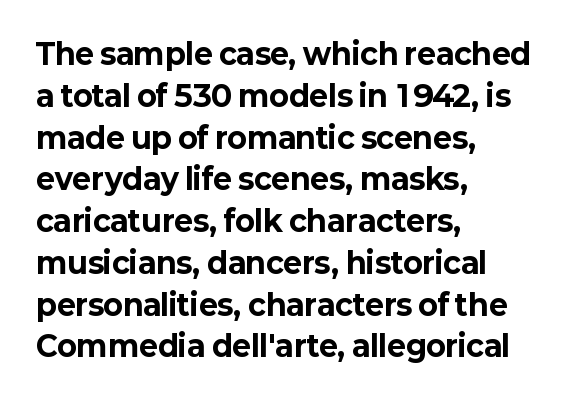
How would I describe the line gaps? Plain and ordinary. These lines are set flush left with a ragged right edge. A clean baseline with only descenders dipping below it. Every letter is thick-stroked: bold, no question.
